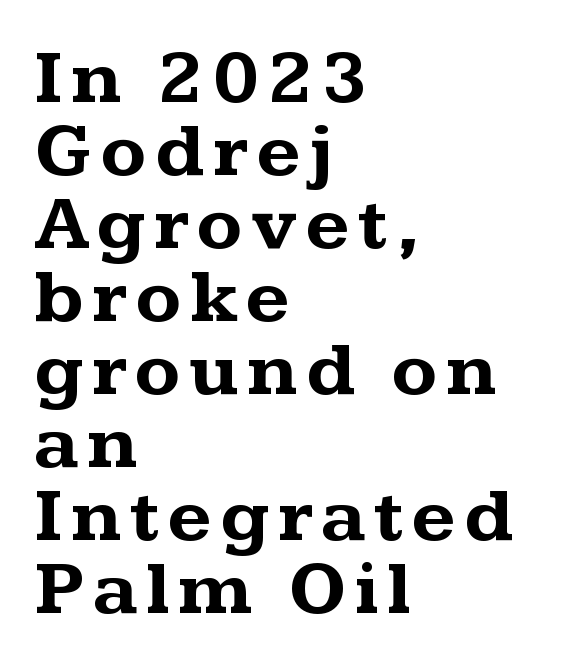
Q: Is the text bold? A: Yes.
Q: Is the text italic (slanted)? A: No, it is upright.
Q: Is the typeface a serif or a sans-serif typeface? A: Serif.
Q: Is the text underlined? A: No.
Q: How is the paragraph aligned? A: Left-aligned.
Q: Is the spacing between lines tight, normal or loose? A: Tight.
Q: Width (condensed, normal, or wide)? A: Wide.
Q: Stroke contrast? A: Medium.
Q: x-height? A: Medium.
Q: Monospaced? A: No.
